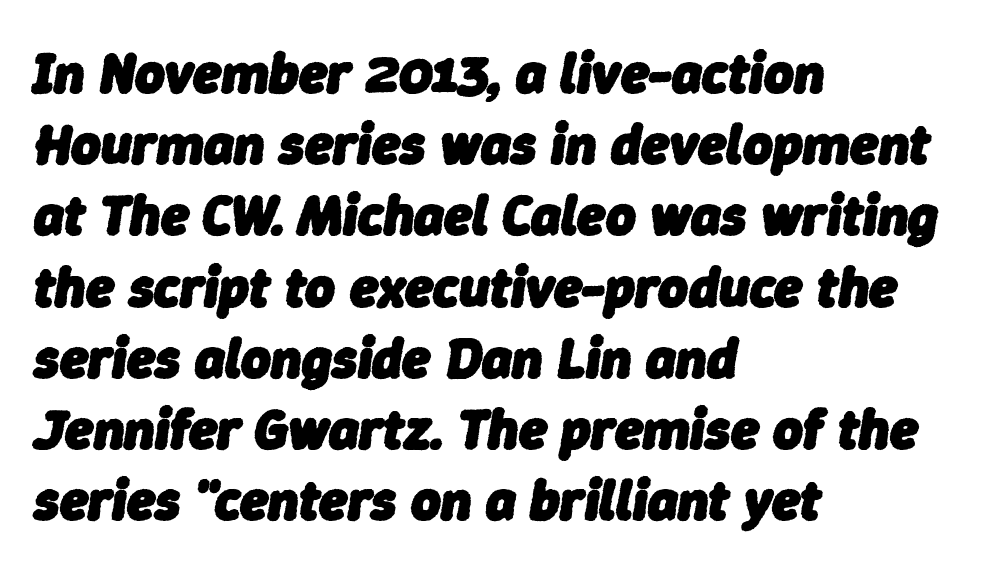
{"italic": "yes", "lean": "right", "slant_degrees": 9, "bold": "yes", "weight": "heavy", "width": "normal", "stroke_contrast": "low", "x_height": "medium", "monospaced": "no", "underline": "no", "align": "left", "line_spacing": "normal", "line_spacing_ratio": 1.25, "letter_spacing": "normal", "letter_spacing_em": 0.0, "glyph_px": 57}
